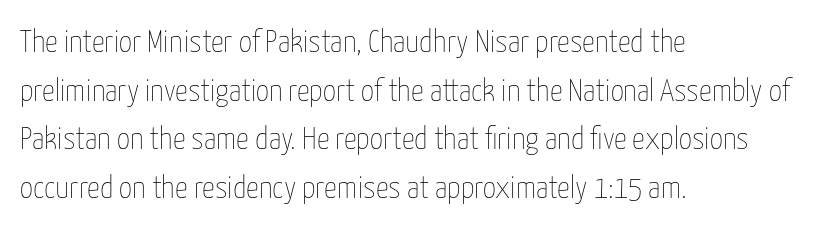
Q: Is the text bold? A: No.
Q: Is the text italic (slanted)? A: No, it is upright.
Q: Is the text underlined? A: No.
Q: How is the paragraph aligned? A: Left-aligned.
Q: Is the spacing between letters normal or unusually wide? A: Normal.
Q: Is the spacing between lines tight, normal or loose? A: Normal.
Q: Width (condensed, normal, or wide)? A: Condensed.
Q: Stroke contrast? A: Low.
Q: x-height? A: Medium.
Q: Monospaced? A: No.
